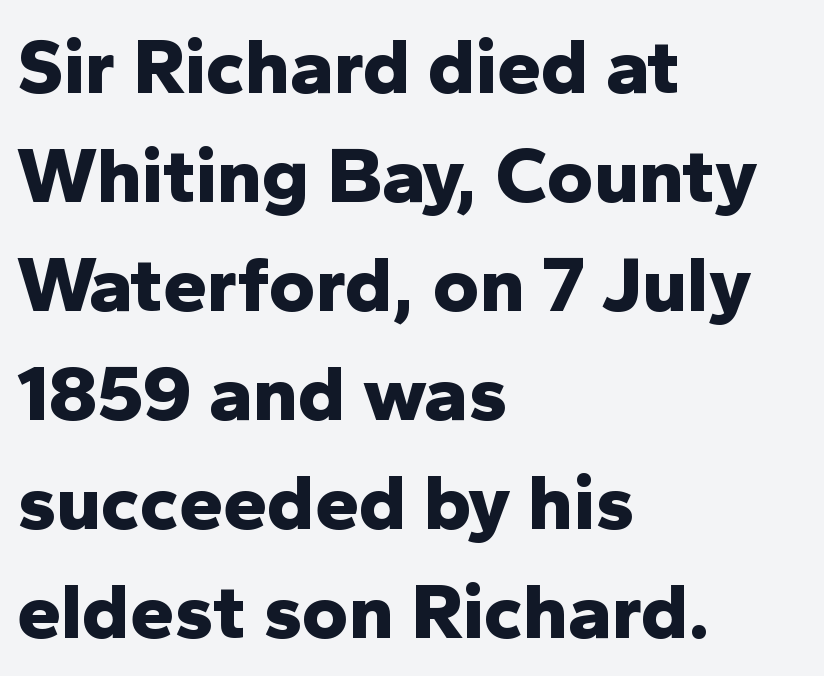
The image shows 79 px bold sans-serif type, upright; set left-aligned, normal line spacing (1.38x), normal letter spacing, not underlined; low stroke contrast and a medium x-height.
